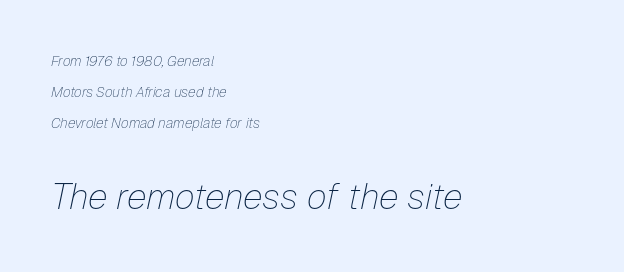
Q: Is the text bold? A: No.
Q: Is the text italic (slanted)? A: Yes, it leans right by about 12 degrees.
Q: Is the text underlined? A: No.
Q: How is the paragraph aligned? A: Left-aligned.
Q: Is the spacing between letters normal or unusually wide? A: Normal.
Q: Is the spacing between lines tight, normal or loose? A: Loose.
Q: Which block of text is set in a larger size, the first (top) or the second (bottom)? A: The second (bottom) one.
Q: Width (condensed, normal, or wide)? A: Normal.
Q: Stroke contrast? A: Low.
Q: x-height? A: Medium.
Q: Monospaced? A: No.
